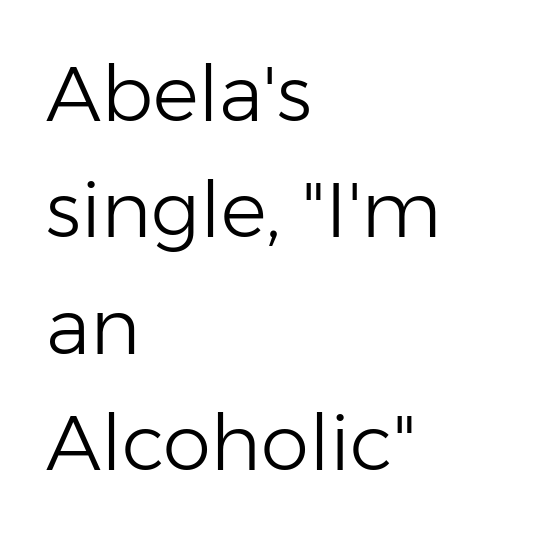
Posture: vertical. Typographically, this falls in the sans-serif category. Typeset ragged right — the left edge is the straight one. This reads as an unemphasized weight, regular at the heaviest. The tracking reads as untouched default to a designer's eye.
